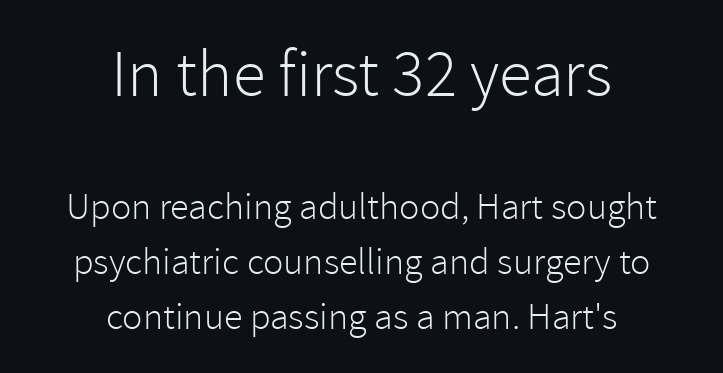
Q: Is the text bold? A: No.
Q: Is the text italic (slanted)? A: No, it is upright.
Q: Is the typeface a serif or a sans-serif typeface? A: Sans-serif.
Q: Is the text underlined? A: No.
Q: How is the paragraph aligned? A: Centered.
Q: Is the spacing between letters normal or unusually wide? A: Normal.
Q: Is the spacing between lines tight, normal or loose? A: Normal.
Q: Which block of text is set in a larger size, the first (top) or the second (bottom)? A: The first (top) one.
Q: Width (condensed, normal, or wide)? A: Normal.
Q: Stroke contrast? A: Low.
Q: x-height? A: Medium.
Q: Monospaced? A: No.
